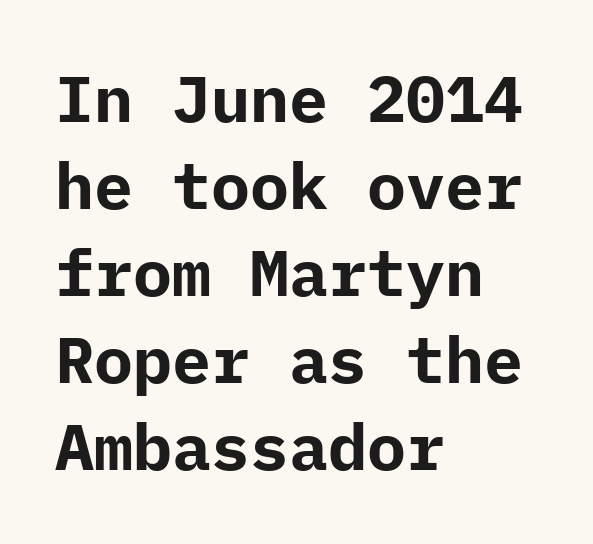
{"serif": "no", "italic": "no", "bold": "yes", "weight": "bold", "width": "normal", "stroke_contrast": "low", "x_height": "medium", "underline": "no", "align": "left", "line_spacing": "normal", "line_spacing_ratio": 1.34, "letter_spacing": "normal", "letter_spacing_em": 0.0, "glyph_px": 65}
